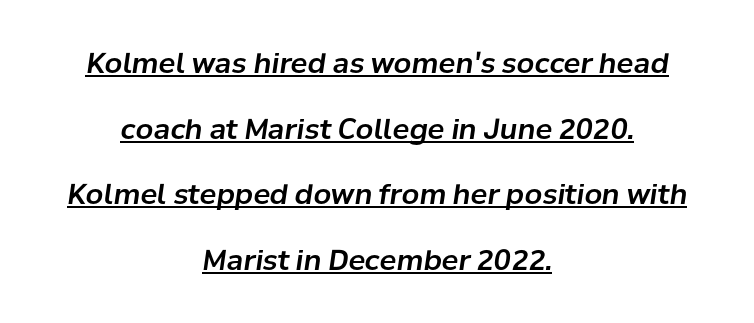
{"italic": "yes", "lean": "right", "slant_degrees": 8, "width": "normal", "stroke_contrast": "low", "x_height": "medium", "monospaced": "no", "underline": "yes", "align": "center", "line_spacing": "loose", "line_spacing_ratio": 2.34, "letter_spacing": "normal", "letter_spacing_em": 0.0, "glyph_px": 28}
